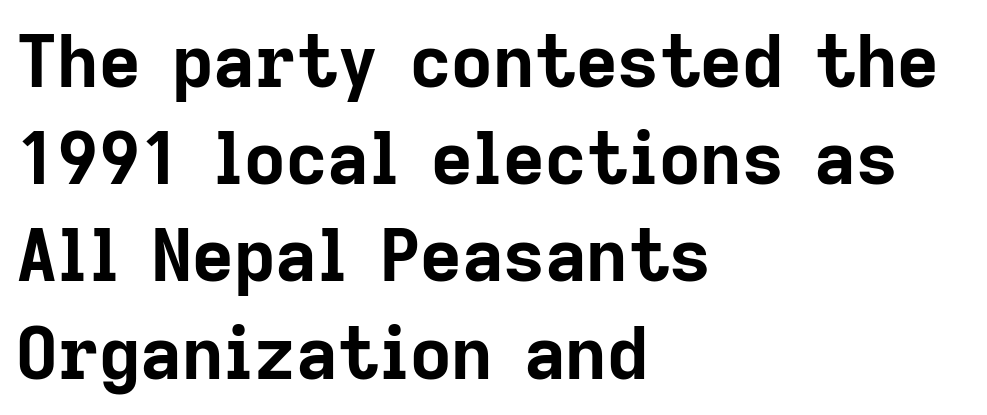
The image shows 72 px bold sans-serif type, upright; set left-aligned, normal line spacing (1.35x), normal letter spacing, not underlined; low stroke contrast and a medium x-height.
